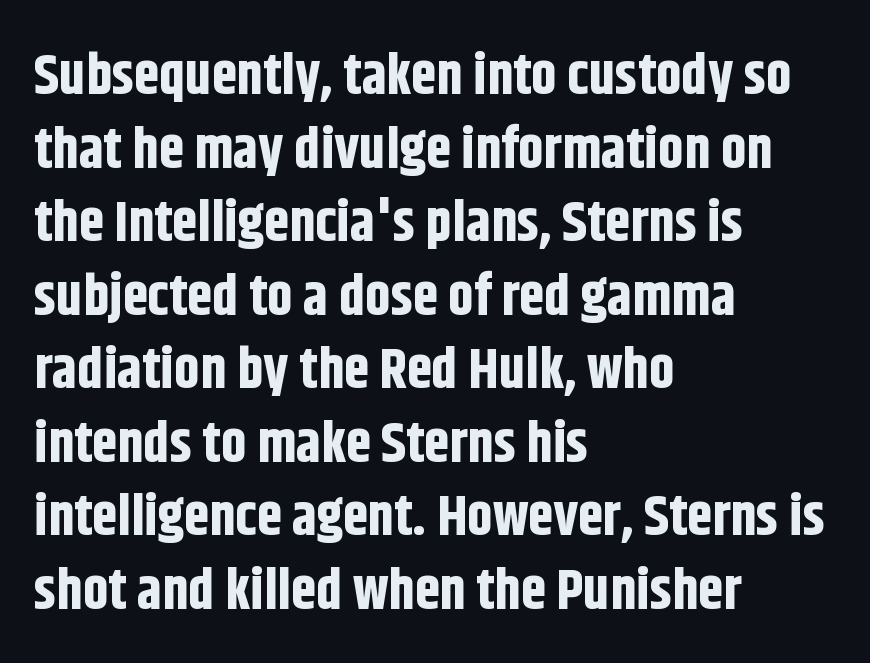
{"serif": "no", "italic": "no", "bold": "yes", "weight": "bold", "width": "condensed", "stroke_contrast": "low", "x_height": "large", "monospaced": "no", "underline": "no", "align": "left", "line_spacing": "normal", "line_spacing_ratio": 1.29, "letter_spacing": "normal", "letter_spacing_em": 0.0, "glyph_px": 57}
